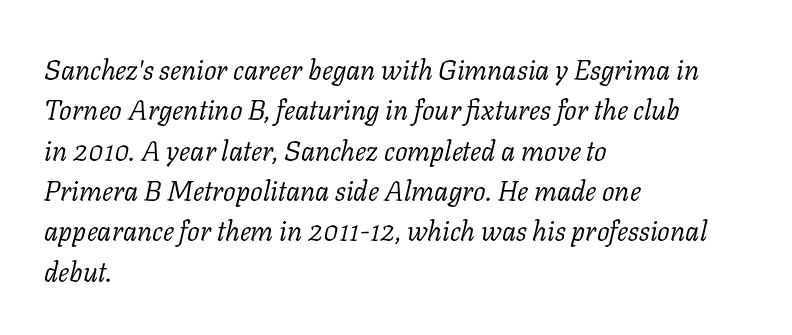
{"serif": "yes", "italic": "yes", "lean": "right", "slant_degrees": 11, "bold": "no", "weight": "light", "width": "normal", "stroke_contrast": "low", "x_height": "medium", "monospaced": "no", "underline": "no", "align": "left", "line_spacing": "normal", "line_spacing_ratio": 1.44, "letter_spacing": "normal", "letter_spacing_em": 0.0, "glyph_px": 28}
